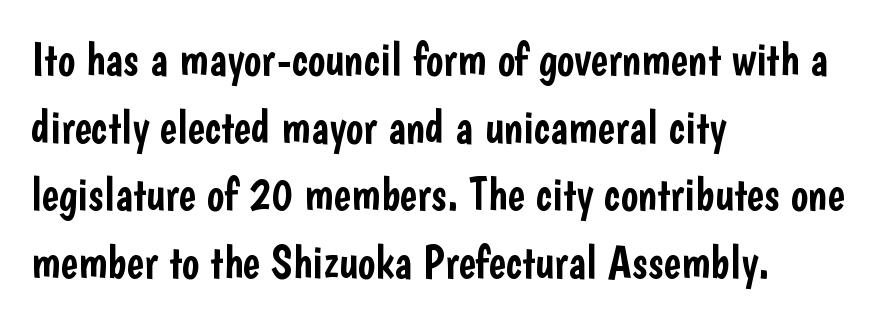
Upright lettering throughout. Honestly, the letter spacing is just normal — you wouldn't notice it. This sample is left-justified, so line endings fall wherever the words run out. The vertical gap from one line to the next is medium. Beneath every word, the page is bare. Character widths vary here, with narrow letters taking less room than wide ones.
